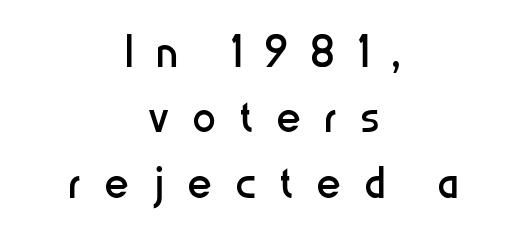
This sample uses expanded letter spacing, leaving extra air between glyphs. The typeface chosen for these lines omits serifs. Unlike italic type, these characters show no tilt at all. Interline gaps are noticeably narrow in this sample. Heft: none added — not bold. The words here are not underlined.
